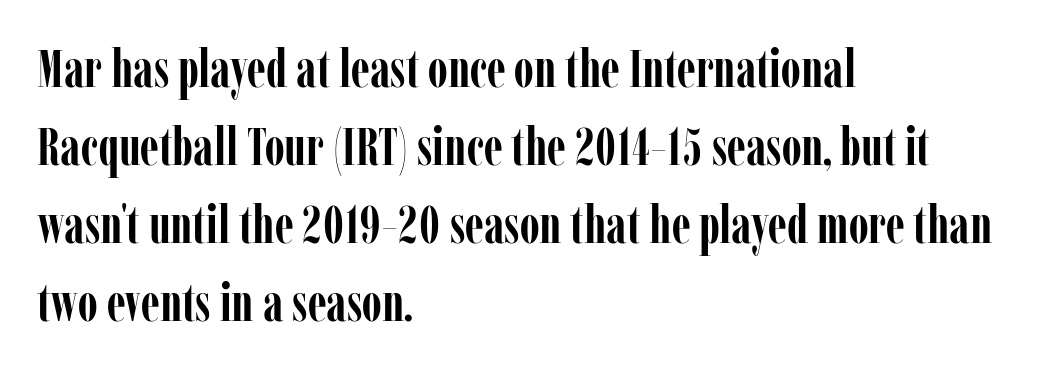
{"serif": "yes", "italic": "no", "bold": "yes", "weight": "semibold", "width": "condensed", "stroke_contrast": "low", "x_height": "medium", "monospaced": "no", "underline": "no", "align": "left", "line_spacing": "normal", "line_spacing_ratio": 1.5, "letter_spacing": "normal", "letter_spacing_em": 0.0, "glyph_px": 52}
